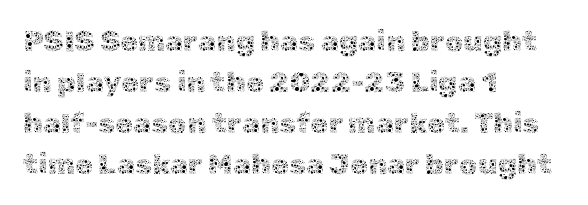
Q: Is the text bold? A: No.
Q: Is the text italic (slanted)? A: No, it is upright.
Q: Is the text underlined? A: No.
Q: How is the paragraph aligned? A: Left-aligned.
Q: Is the spacing between letters normal or unusually wide? A: Normal.
Q: Is the spacing between lines tight, normal or loose? A: Normal.
Q: Width (condensed, normal, or wide)? A: Normal.
Q: x-height? A: Medium.
Q: Monospaced? A: No.
